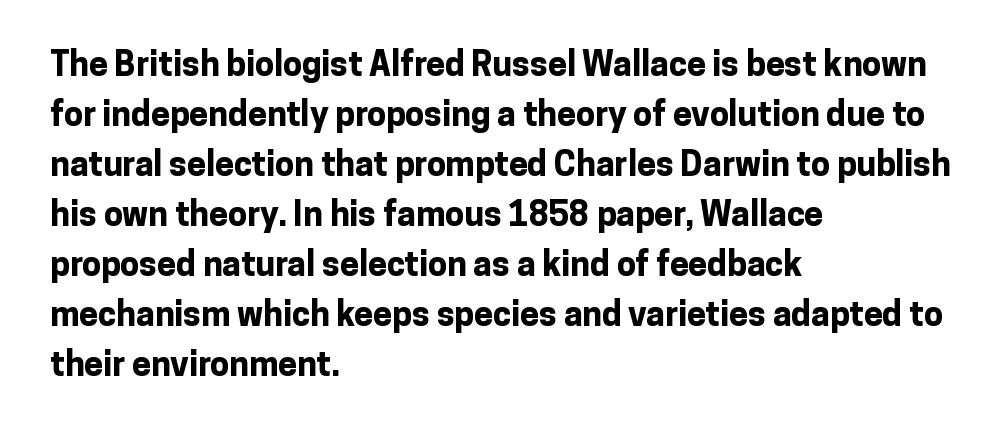
{"serif": "no", "italic": "no", "bold": "yes", "weight": "bold", "width": "normal", "stroke_contrast": "low", "x_height": "medium", "monospaced": "no", "underline": "no", "align": "left", "line_spacing": "normal", "line_spacing_ratio": 1.47, "letter_spacing": "normal", "letter_spacing_em": 0.0, "glyph_px": 34}
